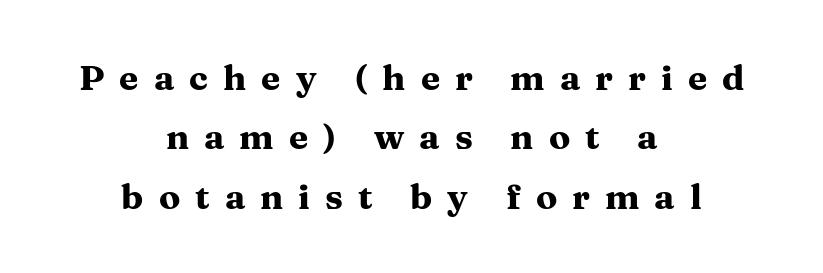
Q: Is the text bold? A: Yes.
Q: Is the text italic (slanted)? A: No, it is upright.
Q: Is the typeface a serif or a sans-serif typeface? A: Serif.
Q: Is the text underlined? A: No.
Q: How is the paragraph aligned? A: Centered.
Q: Is the spacing between letters normal or unusually wide? A: Unusually wide.
Q: Is the spacing between lines tight, normal or loose? A: Normal.
Q: Width (condensed, normal, or wide)? A: Wide.
Q: Stroke contrast? A: Medium.
Q: x-height? A: Medium.
Q: Monospaced? A: No.
